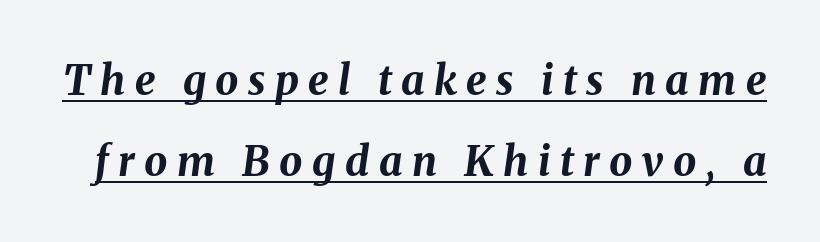
Q: Is the text bold? A: Yes.
Q: Is the text italic (slanted)? A: Yes, it leans right by about 8 degrees.
Q: Is the text underlined? A: Yes.
Q: Is the spacing between letters normal or unusually wide? A: Unusually wide.
Q: Is the spacing between lines tight, normal or loose? A: Loose.
Q: Width (condensed, normal, or wide)? A: Normal.
Q: Stroke contrast? A: Medium.
Q: x-height? A: Medium.
Q: Monospaced? A: No.
